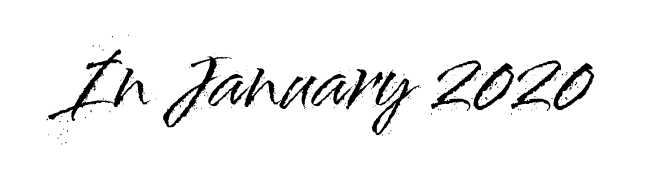
Stroke terminals: plain, sans-serif. The line texture is even and compact thanks to regular tracking. The strip under each line holds only bare page. Spacing verdict: proportional, widths tailored to each character.
